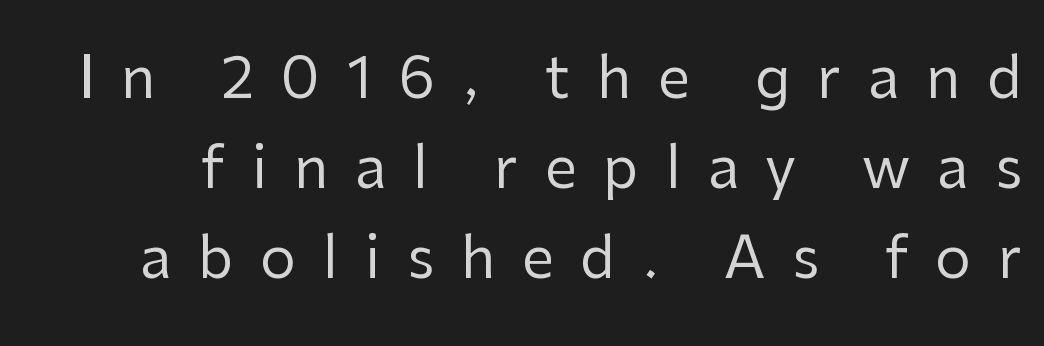
The block of text has a typical density, with ordinary space between rows. The foot of each line stays bare and open. This sample uses expanded letter spacing, leaving extra air between glyphs. Grotesque or geometric, the face here clearly has no serifs. Weight: in the light-to-regular range.
